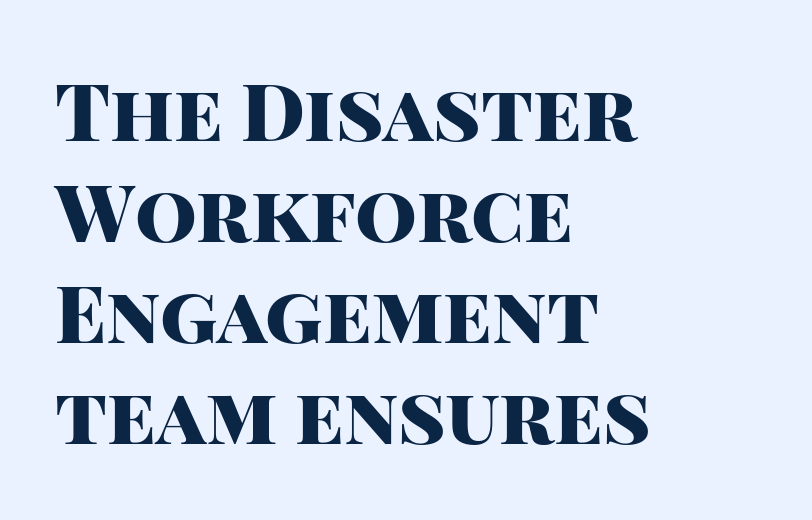
Does the lettering tilt? It doesn't — this is upright. Quick note: interline space is typical. Teacher's note: observe the even left margin — that is flush-left alignment. Font category for this specimen: sans-serif. The rendering uses natural spacing where letterforms have individual widths. This rendering leaves character spacing at its baseline value.
